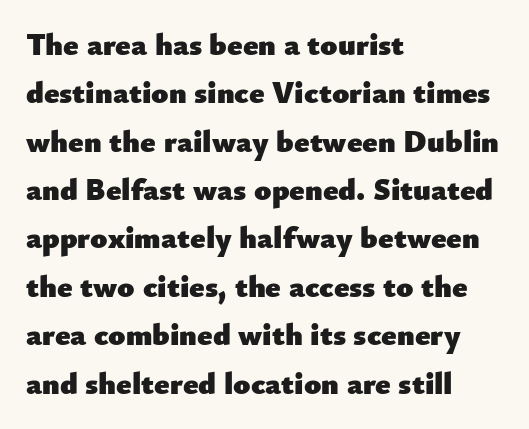
The rows are spaced the way most documents space them. This sample uses an upright cut, with every glyph sitting square on the baseline. Typographically, this falls in the sans-serif category. Chunky letters — that's bold for sure. The paragraph shown leans on its left margin.
